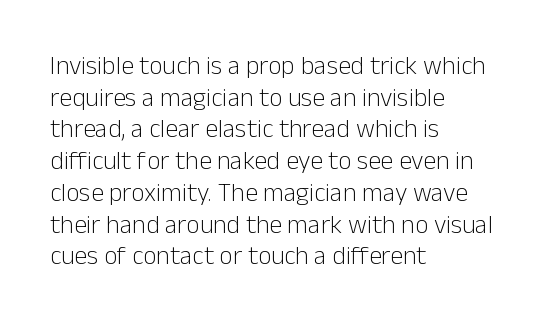
Q: Is the text bold? A: No.
Q: Is the text italic (slanted)? A: No, it is upright.
Q: Is the text underlined? A: No.
Q: How is the paragraph aligned? A: Left-aligned.
Q: Is the spacing between letters normal or unusually wide? A: Normal.
